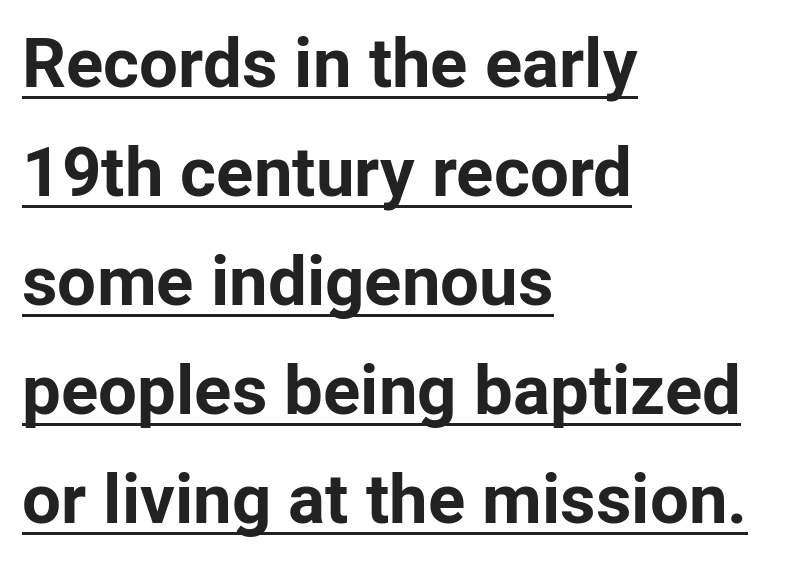
The image shows 69 px bold sans-serif type, upright; set left-aligned, normal line spacing (1.58x), normal letter spacing, underlined; low stroke contrast and a medium x-height.
